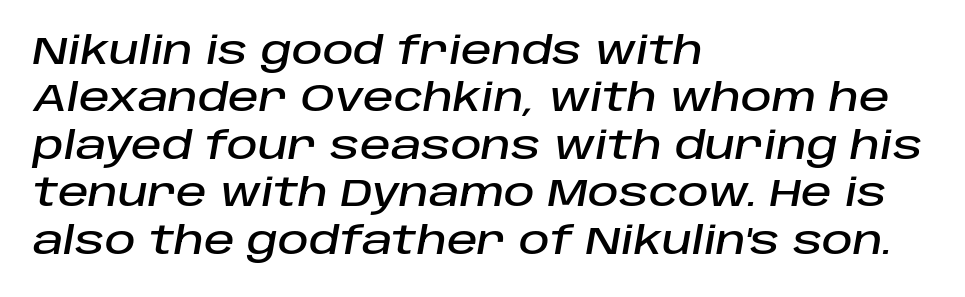
Q: Is the text italic (slanted)? A: Yes, it leans right by about 10 degrees.
Q: Is the text underlined? A: No.
Q: How is the paragraph aligned? A: Left-aligned.
Q: Is the spacing between letters normal or unusually wide? A: Normal.
Q: Is the spacing between lines tight, normal or loose? A: Normal.
Q: Width (condensed, normal, or wide)? A: Normal.
Q: Stroke contrast? A: Low.
Q: x-height? A: Large.
Q: Monospaced? A: No.
